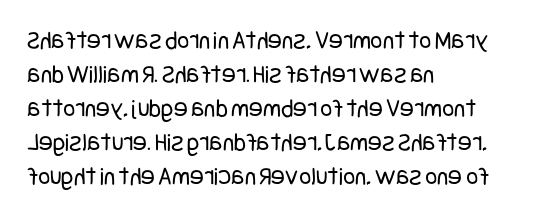
Q: Is the text bold? A: No.
Q: Is the text italic (slanted)? A: No, it is upright.
Q: Is the text underlined? A: No.
Q: How is the paragraph aligned? A: Left-aligned.
Q: Is the spacing between letters normal or unusually wide? A: Normal.
Q: Is the spacing between lines tight, normal or loose? A: Normal.
